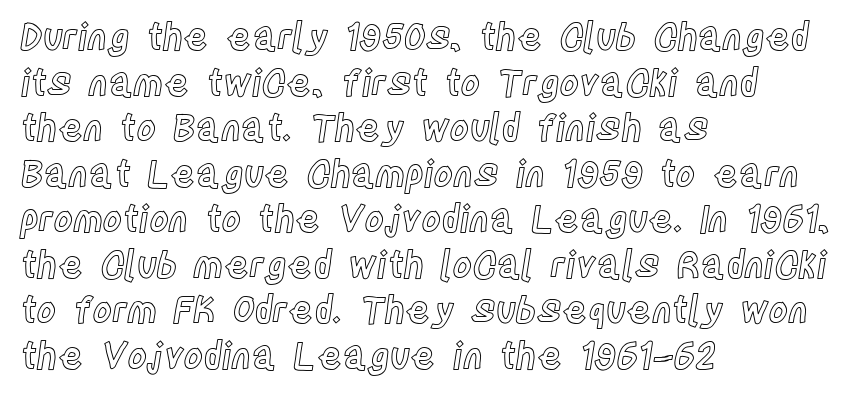
Looks like regular typesetting: each glyph gets only the width it needs. Layout note: lines flush left. A clean baseline with only descenders dipping below it. This rendering leaves character spacing at its baseline value.
